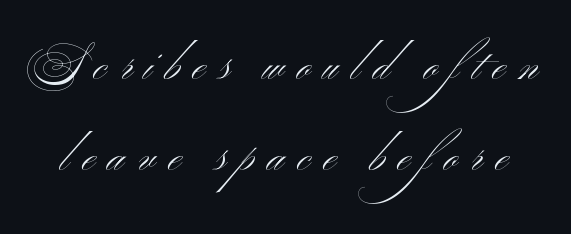
{"serif": "no", "bold": "no", "weight": "light", "width": "wide", "stroke_contrast": "medium", "x_height": "small", "monospaced": "no", "underline": "no", "line_spacing": "loose", "line_spacing_ratio": 2.07, "letter_spacing": "wide", "letter_spacing_em": 0.3, "glyph_px": 44}
